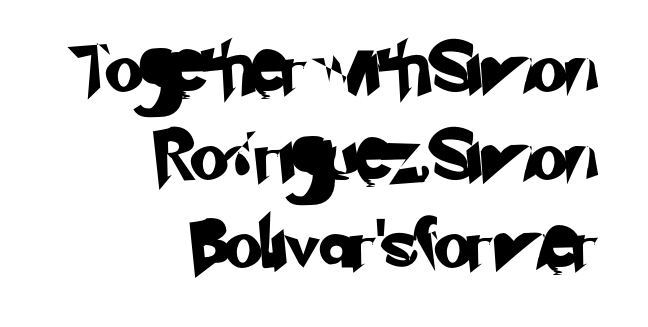
In terms of letterspacing, this is plain default setting. A typesetter would call this proportional, since set widths differ per character. Check under the words: just untouched page. The setting favours the right margin, as signatures and pull-quotes sometimes do.
